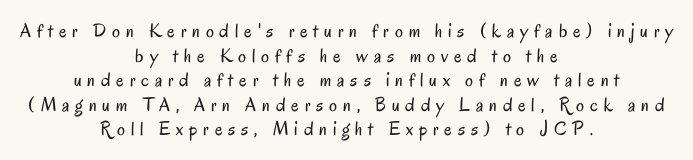
The image shows 20 px text type, upright; set centered, line spacing 1.23x, unusually wide letter spacing (+0.29 em), not underlined.
